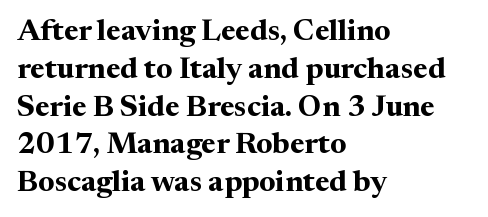
Q: Is the text bold? A: Yes.
Q: Is the text italic (slanted)? A: No, it is upright.
Q: Is the typeface a serif or a sans-serif typeface? A: Serif.
Q: Is the text underlined? A: No.
Q: How is the paragraph aligned? A: Left-aligned.
Q: Is the spacing between letters normal or unusually wide? A: Normal.
Q: Is the spacing between lines tight, normal or loose? A: Normal.
Q: Width (condensed, normal, or wide)? A: Normal.
Q: Stroke contrast? A: Medium.
Q: x-height? A: Medium.
Q: Monospaced? A: No.
